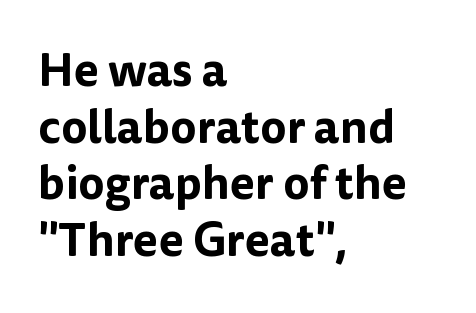
The image shows 46 px sans-serif type, upright; set left-aligned, line spacing 1.23x, normal letter spacing, not underlined; low stroke contrast and a medium x-height.
